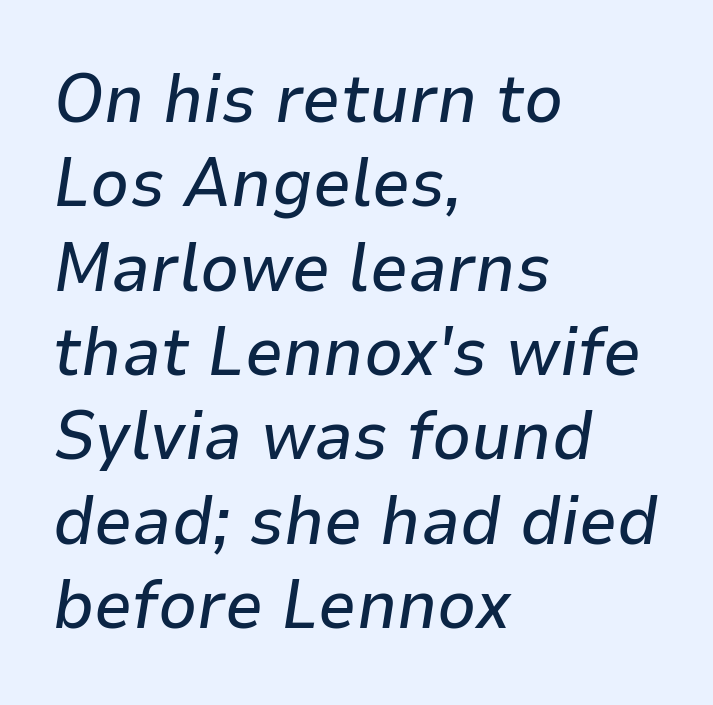
Q: Is the text italic (slanted)? A: Yes, it leans right by about 9 degrees.
Q: Is the text underlined? A: No.
Q: How is the paragraph aligned? A: Left-aligned.
Q: Is the spacing between letters normal or unusually wide? A: Normal.
Q: Width (condensed, normal, or wide)? A: Normal.
Q: Stroke contrast? A: Low.
Q: x-height? A: Medium.
Q: Monospaced? A: No.
